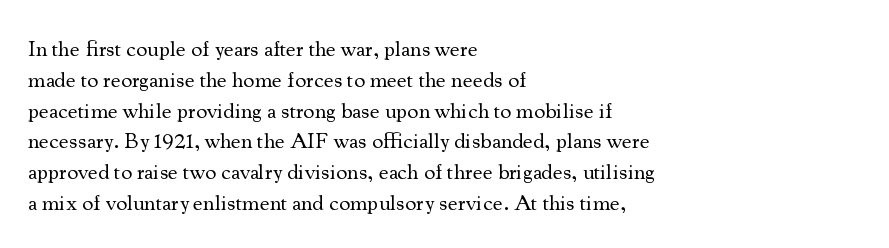
{"italic": "no", "bold": "no", "underline": "no", "align": "left", "line_spacing": "normal", "line_spacing_ratio": 1.4, "letter_spacing": "normal", "letter_spacing_em": 0.0, "glyph_px": 22}
